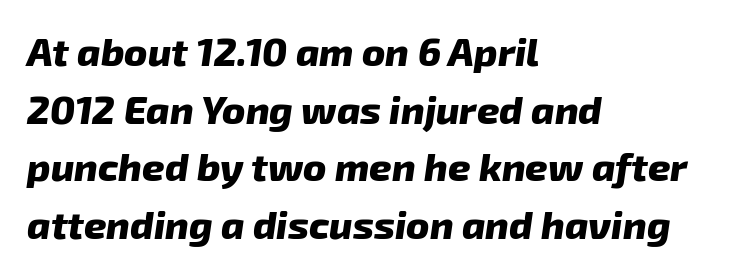
The image shows 39 px heavy type, italic (leaning right); set left-aligned, normal line spacing (1.48x), normal letter spacing, not underlined; low stroke contrast and a medium x-height.
